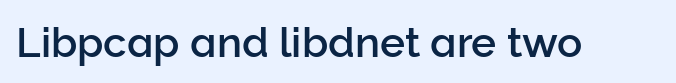
Is there any slant? The stems are plumb. Default kerning and tracking; the words read as compact shapes. Think of a printed novel: that variable character pitch is what you see here. You can tell from the bare stems that sans-serif type was used. Descenders are the only things crossing below the line.
